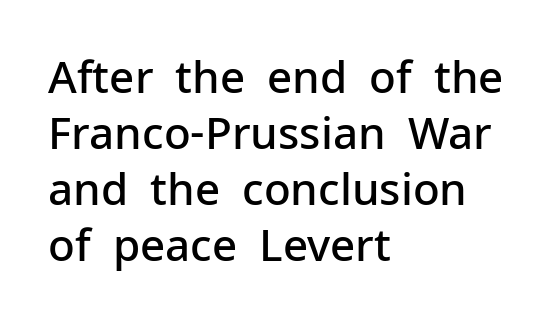
If you drew a line through each stem, it would be perfectly vertical. The passage shown has conventional tracking throughout. This sample uses a sans-serif face. Baseline-to-baseline distance is the conventional proportion of letter height.
